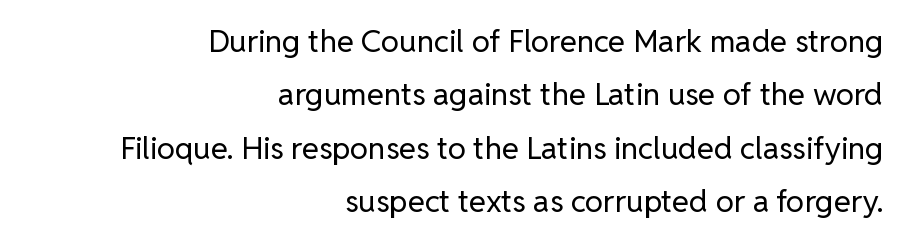
Note the varied advance widths — an 'i' is clearly narrower than an 'm'. The font's upright variant was chosen for this text. Letterform terminals end flat and unadorned throughout the passage. The weight tops out at a normal text grade. Each row of text sits above clean, open space.
